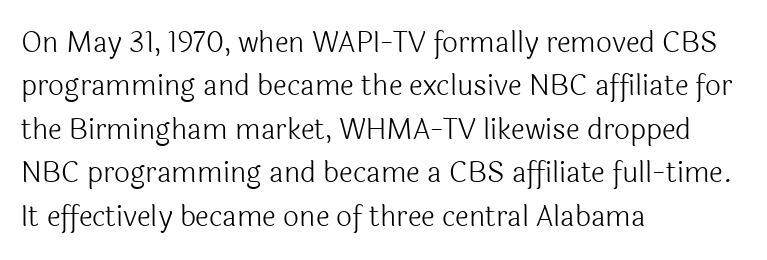
{"serif": "no", "italic": "no", "bold": "no", "weight": "light", "width": "normal", "x_height": "medium", "monospaced": "no", "underline": "no", "align": "left", "line_spacing": "normal", "line_spacing_ratio": 1.55, "letter_spacing": "normal", "letter_spacing_em": 0.0, "glyph_px": 28}
